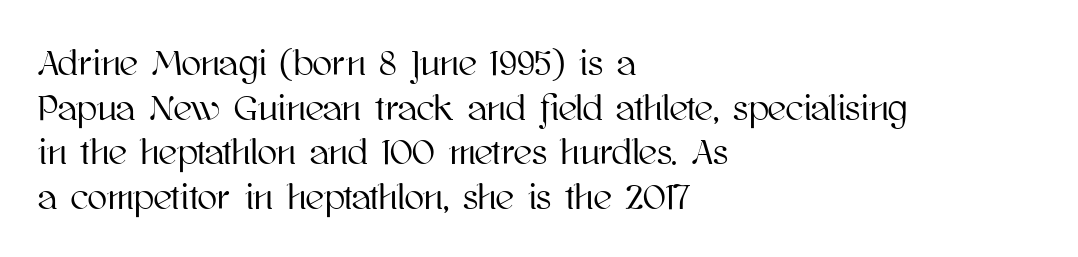
A bare baseline throughout the passage. These lines stack with their left ends in a neat column. Varying glyph widths throughout — classic text-font behaviour. The letters stand upright; this is a roman face. Compared with typical body copy, the letter spacing here is the same.
